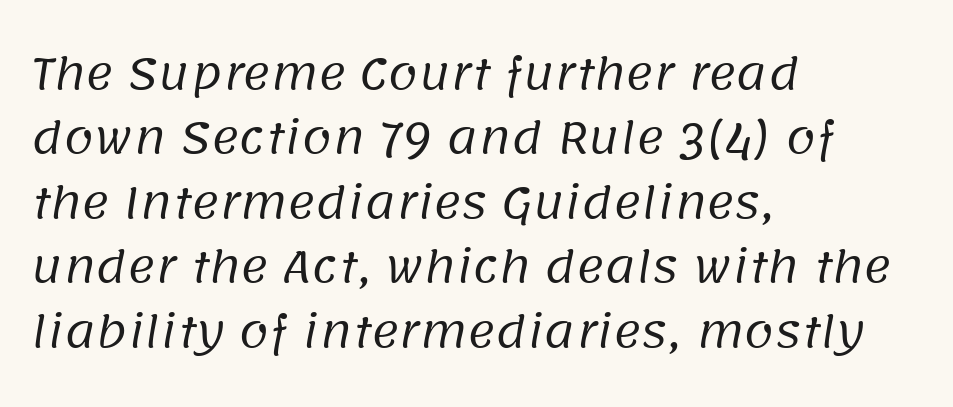
Q: Is the text bold? A: No.
Q: Is the typeface a serif or a sans-serif typeface? A: Sans-serif.
Q: Is the text underlined? A: No.
Q: How is the paragraph aligned? A: Left-aligned.
Q: Is the spacing between letters normal or unusually wide? A: Normal.
Q: Is the spacing between lines tight, normal or loose? A: Normal.
Q: Width (condensed, normal, or wide)? A: Normal.
Q: Stroke contrast? A: Low.
Q: x-height? A: Large.
Q: Monospaced? A: No.
